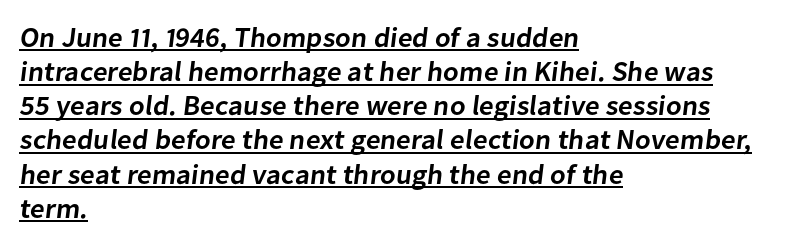
The image shows 28 px semibold sans-serif type; set left-aligned, line spacing 1.22x, normal letter spacing, underlined; low stroke contrast and a medium x-height.
